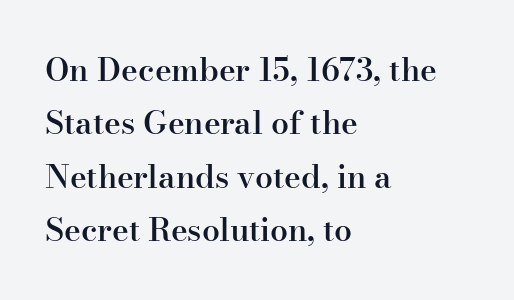
No word sits above an underline. Do the letters lean? They stand straight. These words are printed semibold, heavier than regular yet not bold. Look at the tracking — it's just the regular setting, nothing added.
